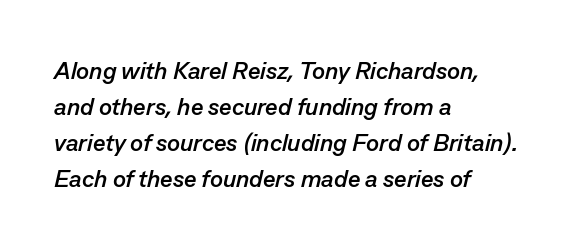
{"italic": "yes", "lean": "right", "slant_degrees": 13, "bold": "yes", "underline": "no", "align": "left", "line_spacing": "normal", "line_spacing_ratio": 1.5, "letter_spacing": "normal", "letter_spacing_em": 0.0, "glyph_px": 24}
